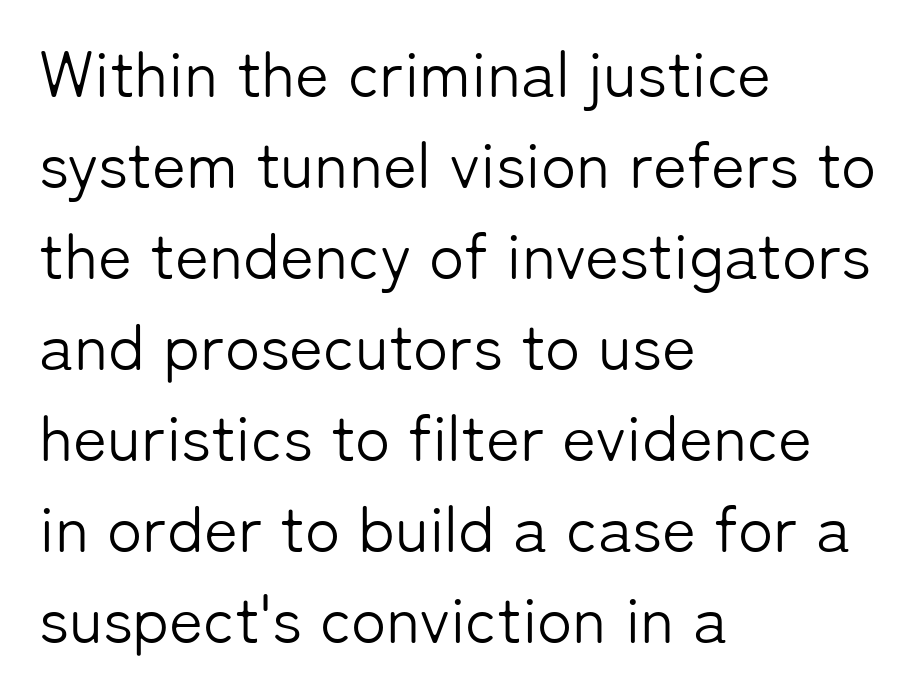
Q: Is the text bold? A: No.
Q: Is the text italic (slanted)? A: No, it is upright.
Q: Is the typeface a serif or a sans-serif typeface? A: Sans-serif.
Q: Is the text underlined? A: No.
Q: How is the paragraph aligned? A: Left-aligned.
Q: Is the spacing between letters normal or unusually wide? A: Normal.
Q: Is the spacing between lines tight, normal or loose? A: Normal.
Q: Width (condensed, normal, or wide)? A: Normal.
Q: Stroke contrast? A: Low.
Q: x-height? A: Medium.
Q: Monospaced? A: No.
